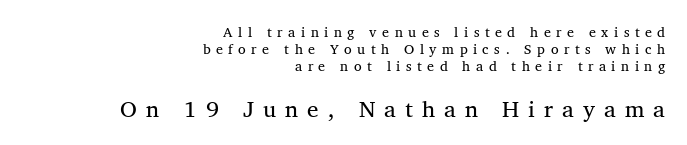
{"bold": "no", "underline": "no", "align": "right", "line_spacing_ratio": 1.22, "letter_spacing": "wide", "letter_spacing_em": 0.39, "larger_block": "second", "size_ratio": 1.64, "glyph_px": 23}
